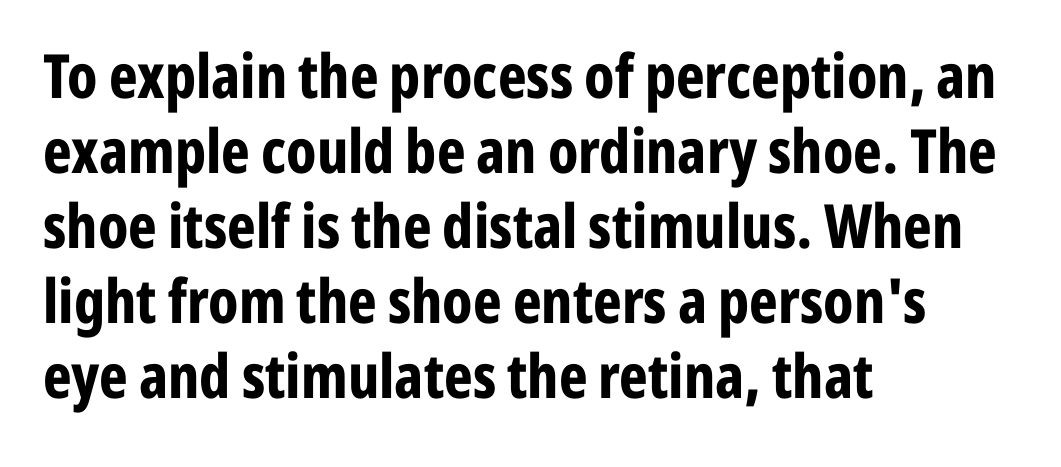
The image shows 61 px bold, condensed sans-serif type, upright; set left-aligned, line spacing 1.23x, normal letter spacing, not underlined; low stroke contrast and a medium x-height.
